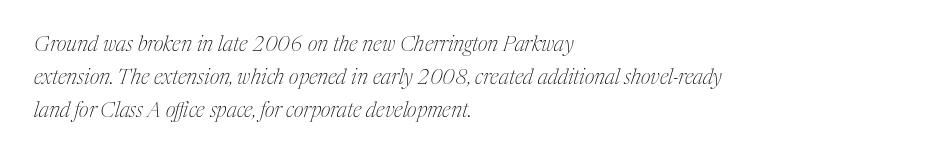
Plain, unruled lines of type. No extra ink here — the face is not bold. Notice how the passage keeps a crisp vertical edge on the left only. The lines sit at an ordinary, default distance from one another. The type is set solid horizontally, with unmodified tracking. An italicized treatment has been applied to the whole sample.
